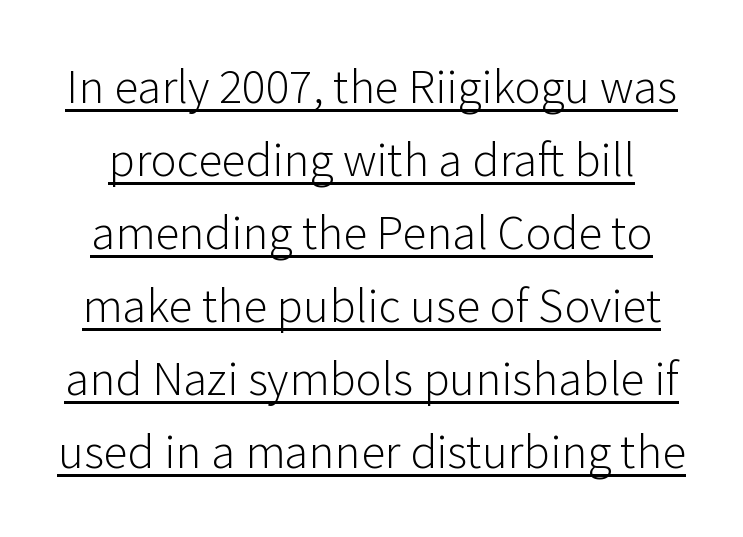
The image shows 49 px light sans-serif type, upright; set normal line spacing (1.49x), normal letter spacing, underlined; low stroke contrast and a medium x-height.
